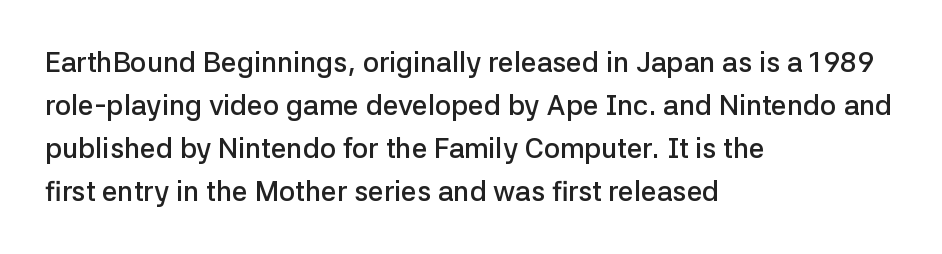
{"serif": "no", "italic": "no", "bold": "semi", "weight": "semibold", "width": "normal", "stroke_contrast": "low", "x_height": "medium", "monospaced": "no", "underline": "no", "align": "left", "line_spacing": "normal", "line_spacing_ratio": 1.54, "letter_spacing": "normal", "letter_spacing_em": 0.0, "glyph_px": 28}
